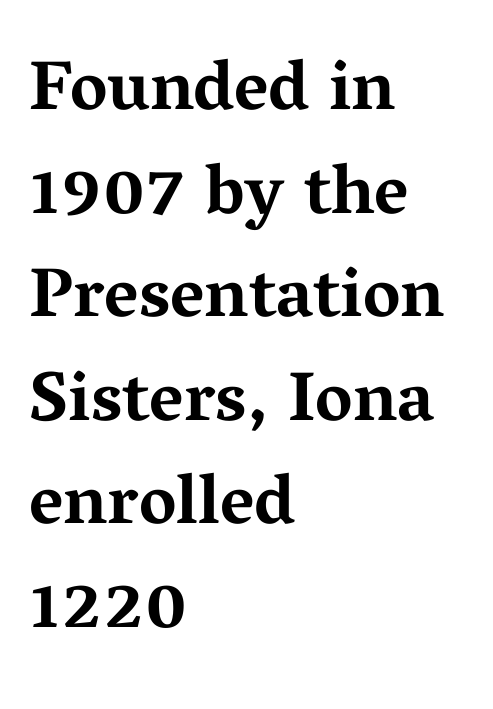
{"serif": "yes", "italic": "no", "bold": "yes", "weight": "bold", "width": "wide", "stroke_contrast": "medium", "x_height": "medium", "monospaced": "no", "underline": "no", "align": "left", "line_spacing": "normal", "line_spacing_ratio": 1.48, "letter_spacing": "normal", "letter_spacing_em": 0.0, "glyph_px": 70}
